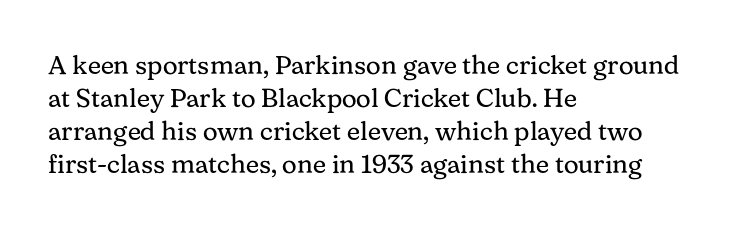
Q: Is the text bold? A: No.
Q: Is the text italic (slanted)? A: No, it is upright.
Q: Is the text underlined? A: No.
Q: How is the paragraph aligned? A: Left-aligned.
Q: Is the spacing between letters normal or unusually wide? A: Normal.
Q: Is the spacing between lines tight, normal or loose? A: Normal.
